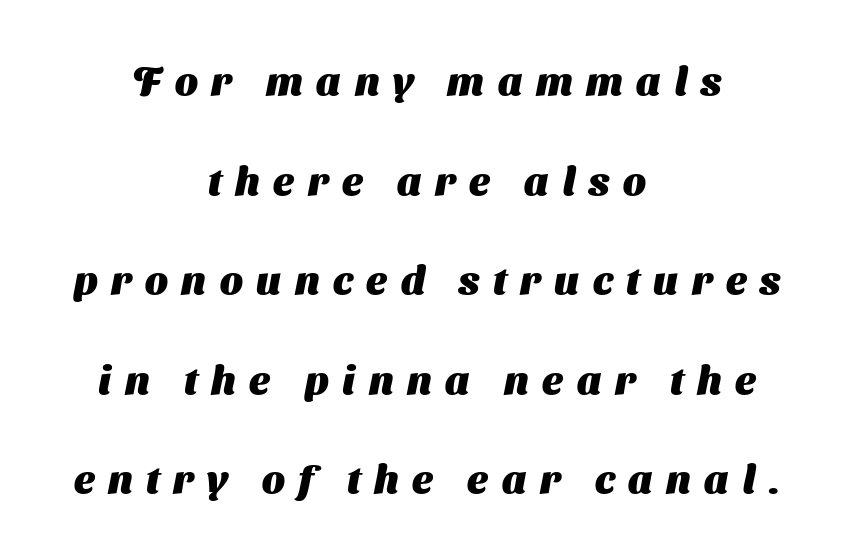
Varying glyph widths throughout — classic text-font behaviour. Centered paragraph, ragged on both sides. Has an underline been added? It has not. Horizontal bands of white between lines are thick stripes. I'd describe the lettering as bold — thick and assertive. Students, note that the glyphs here are deliberately spaced far apart.
